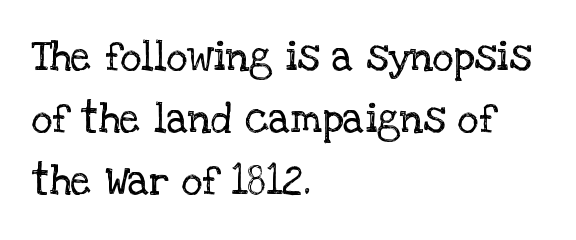
{"serif": "yes", "italic": "no", "bold": "no", "weight": "regular", "width": "normal", "stroke_contrast": "low", "x_height": "large", "monospaced": "no", "underline": "no", "align": "left", "line_spacing": "normal", "line_spacing_ratio": 1.51, "letter_spacing": "normal", "letter_spacing_em": 0.0, "glyph_px": 41}
